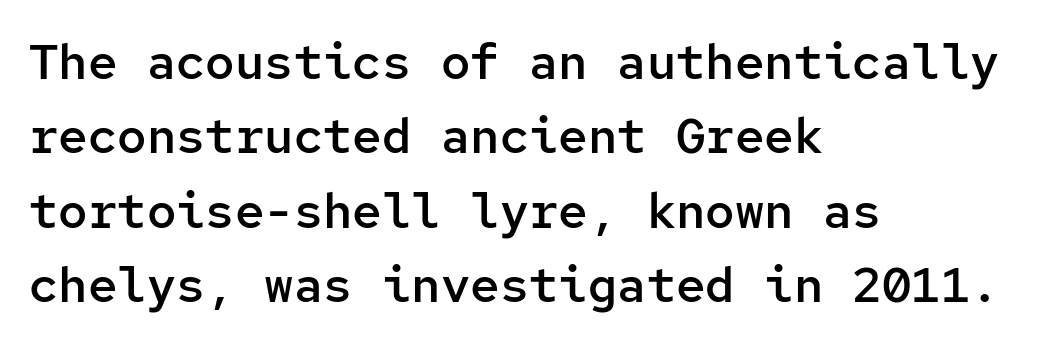
{"serif": "no", "italic": "no", "bold": "semi", "weight": "semibold", "width": "normal", "stroke_contrast": "low", "x_height": "medium", "monospaced": "yes", "underline": "no", "align": "left", "line_spacing": "normal", "line_spacing_ratio": 1.52, "letter_spacing": "normal", "letter_spacing_em": 0.0, "glyph_px": 49}
